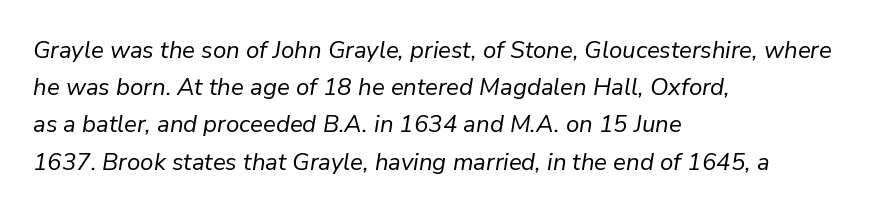
The image shows 24 px text type, italic (leaning right); set left-aligned, normal line spacing (1.55x), normal letter spacing, not underlined.
